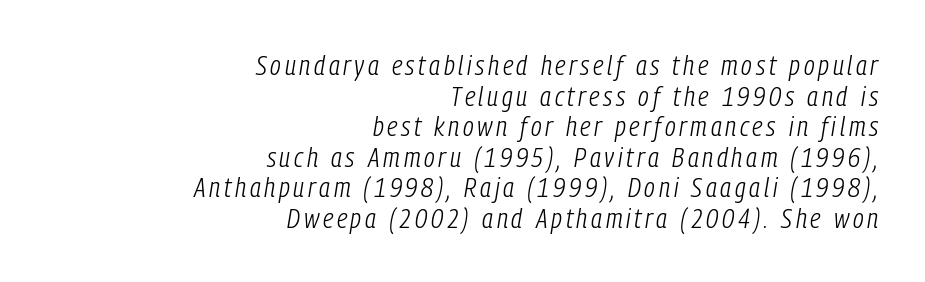
Spacing verdict: proportional, widths tailored to each character. Characters are canted at an angle relative to the baseline's perpendicular. Does the leading feel generous? Not at all — it's pinched. The passage shown is not underscored anywhere. Does the copy run flush right? Yes — the right margin is perfectly even.
